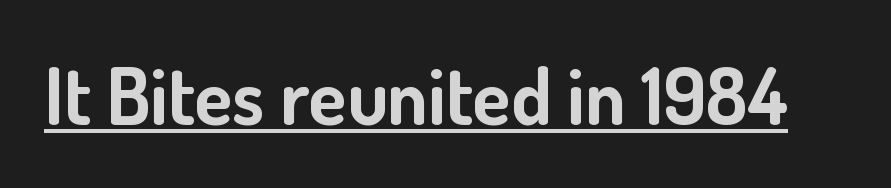
Q: Is the text bold? A: Yes.
Q: Is the text italic (slanted)? A: No, it is upright.
Q: Is the typeface a serif or a sans-serif typeface? A: Sans-serif.
Q: Is the text underlined? A: Yes.
Q: Is the spacing between letters normal or unusually wide? A: Normal.
Q: Width (condensed, normal, or wide)? A: Normal.
Q: Stroke contrast? A: Low.
Q: x-height? A: Small.
Q: Monospaced? A: No.
